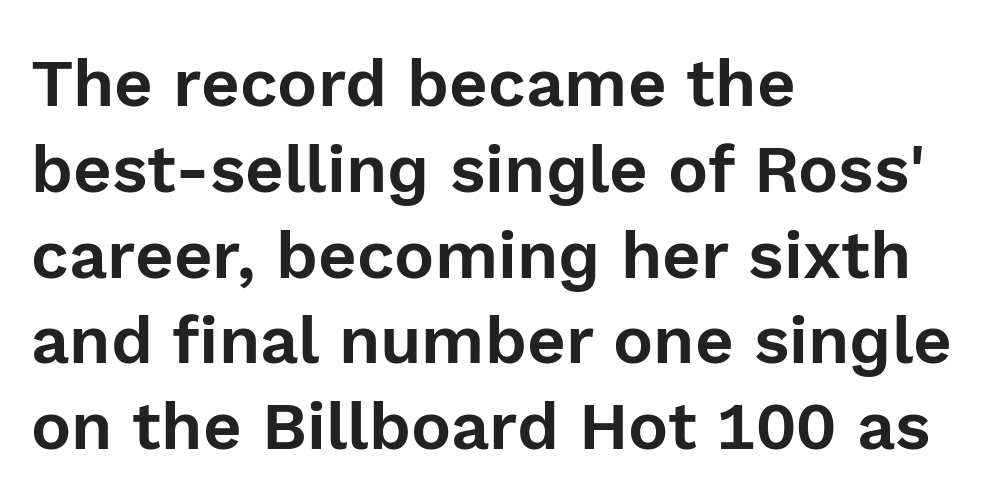
Q: Is the text italic (slanted)? A: No, it is upright.
Q: Is the typeface a serif or a sans-serif typeface? A: Sans-serif.
Q: Is the text underlined? A: No.
Q: How is the paragraph aligned? A: Left-aligned.
Q: Is the spacing between letters normal or unusually wide? A: Normal.
Q: Is the spacing between lines tight, normal or loose? A: Normal.
Q: Width (condensed, normal, or wide)? A: Normal.
Q: x-height? A: Medium.
Q: Monospaced? A: No.
